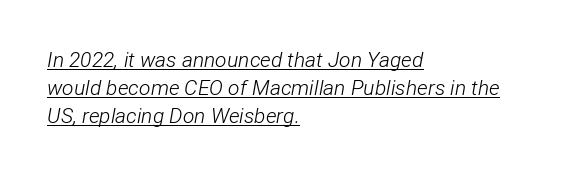
Q: Is the text bold? A: No.
Q: Is the text italic (slanted)? A: Yes, it leans right by about 12 degrees.
Q: Is the text underlined? A: Yes.
Q: How is the paragraph aligned? A: Left-aligned.
Q: Is the spacing between letters normal or unusually wide? A: Normal.
Q: Is the spacing between lines tight, normal or loose? A: Normal.
